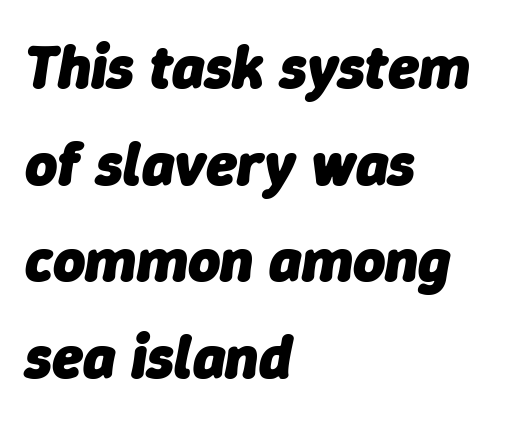
{"italic": "yes", "lean": "right", "slant_degrees": 9, "bold": "yes", "weight": "heavy", "width": "normal", "stroke_contrast": "low", "x_height": "medium", "monospaced": "no", "underline": "no", "align": "left", "line_spacing": "normal", "line_spacing_ratio": 1.56, "letter_spacing": "normal", "letter_spacing_em": 0.0, "glyph_px": 62}
